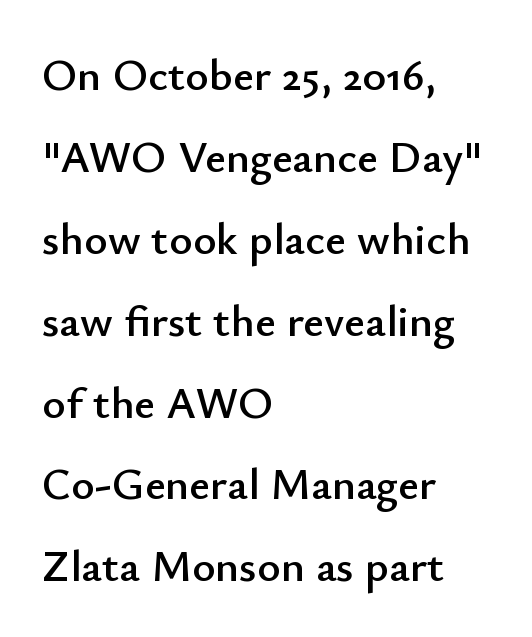
{"serif": "no", "italic": "no", "width": "normal", "stroke_contrast": "low", "x_height": "small", "monospaced": "no", "underline": "no", "align": "left", "line_spacing_ratio": 1.82, "letter_spacing": "normal", "letter_spacing_em": 0.0, "glyph_px": 45}
